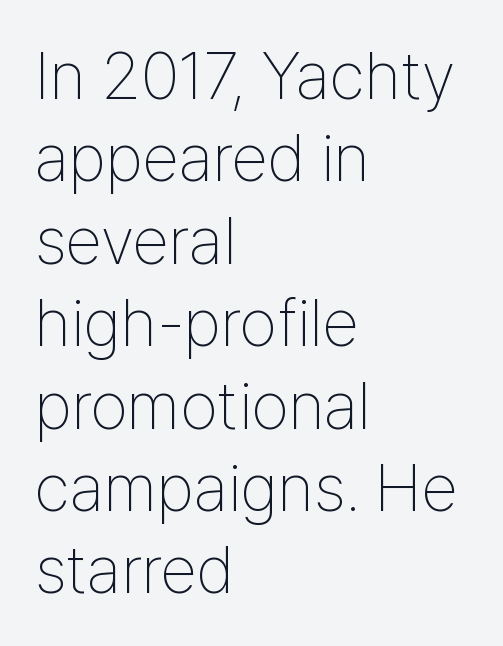
Beneath every word, the page is bare. Rendered with straight, roman letterforms. The weight would be labelled regular, book, light, or lighter still. If you drew a ruler down the left edge, every line would touch it. The passage shown is typeset with a sans-serif family. A typesetter would call this proportional, since set widths differ per character.
